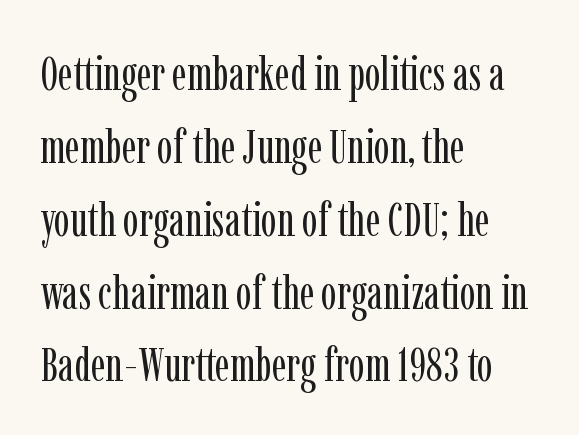
Q: Is the text bold? A: No.
Q: Is the text italic (slanted)? A: No, it is upright.
Q: Is the typeface a serif or a sans-serif typeface? A: Serif.
Q: Is the text underlined? A: No.
Q: How is the paragraph aligned? A: Left-aligned.
Q: Is the spacing between letters normal or unusually wide? A: Normal.
Q: Is the spacing between lines tight, normal or loose? A: Normal.
Q: Width (condensed, normal, or wide)? A: Condensed.
Q: Stroke contrast? A: Low.
Q: x-height? A: Medium.
Q: Monospaced? A: No.
